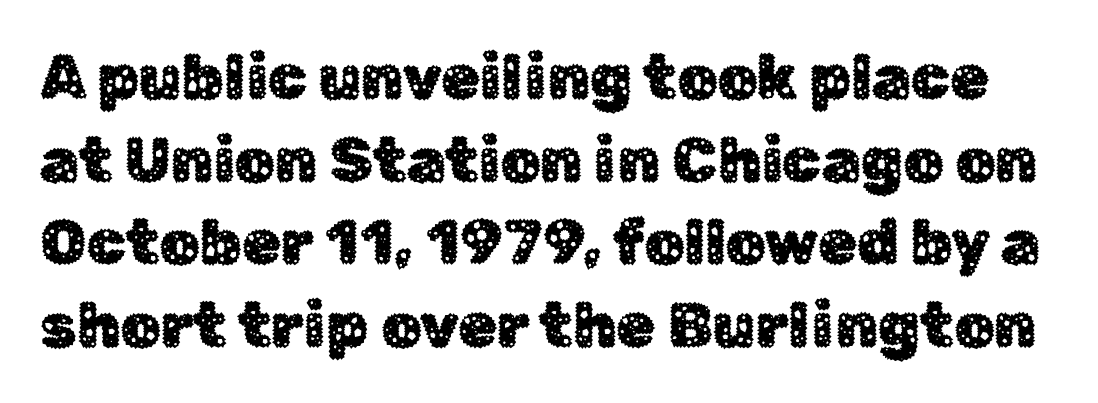
The block of text has a typical density, with ordinary space between rows. Is this a fixed-width face? No — the glyphs have proportional, varying widths. The line texture is even and compact thanks to regular tracking. To sum up the face: it is a sans, with no serifs.
